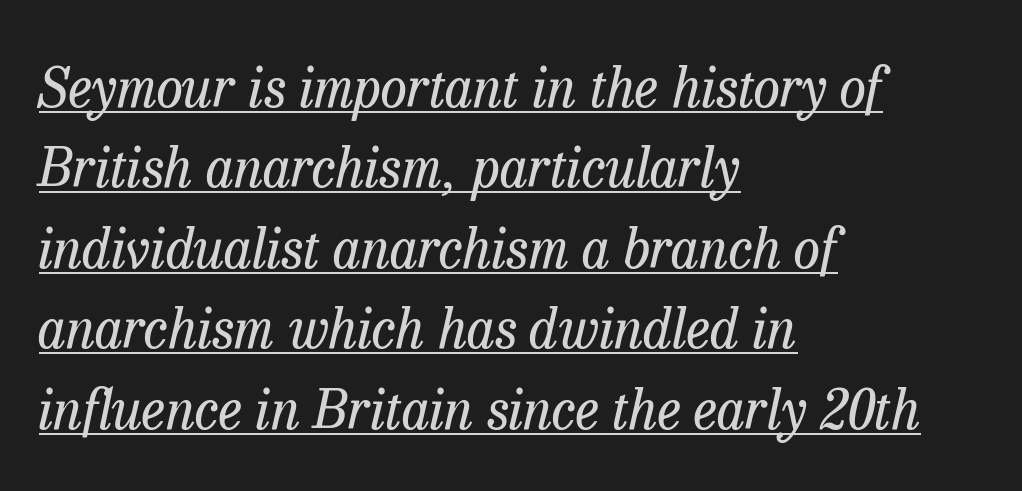
The vertical gap from one line to the next is medium. Heaviness? Minimal to ordinary, like unemphasized prose. Line starts are locked; line ends wander. The sample's only ornament is a line tracing under the words. Does extra space separate the letters? No, they use regular spacing.
